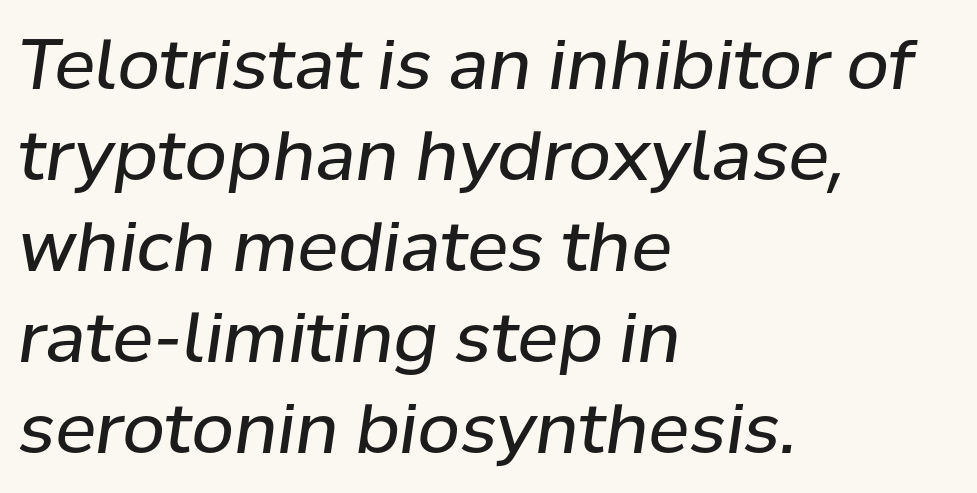
Is the type heavy? It reads as light-to-regular instead. Type without underlining. The setting favours the left margin, as ordinary paragraphs usually do. Emphasis-style slanted type is in use. Regarding leading, the lines here are spaced in the standard way. How are the letters spaced? Ordinarily, with no added tracking.
